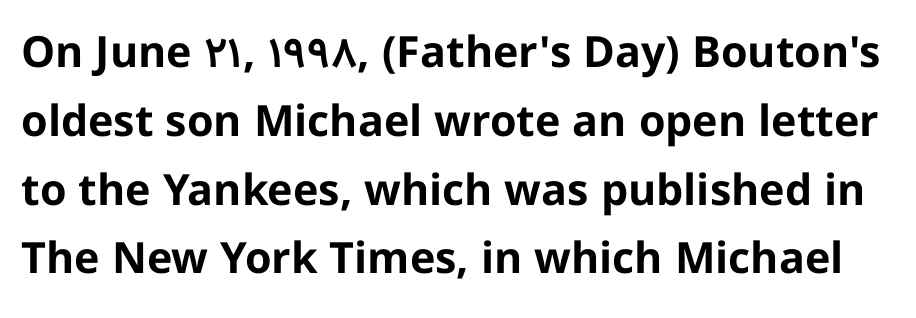
The image shows 43 px bold sans-serif type, upright; set normal line spacing (1.6x), normal letter spacing, not underlined; low stroke contrast and a medium x-height.
